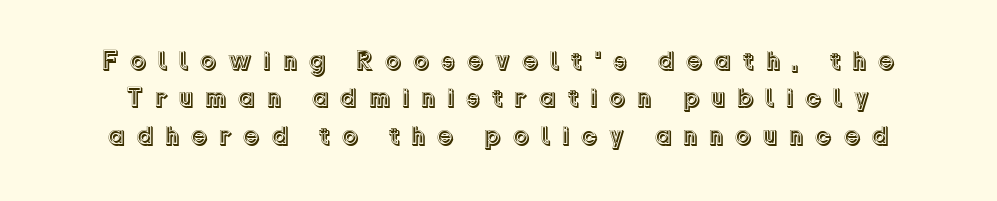
The image shows 26 px text type, upright; set normal line spacing (1.44x), unusually wide letter spacing (+0.44 em), not underlined.
